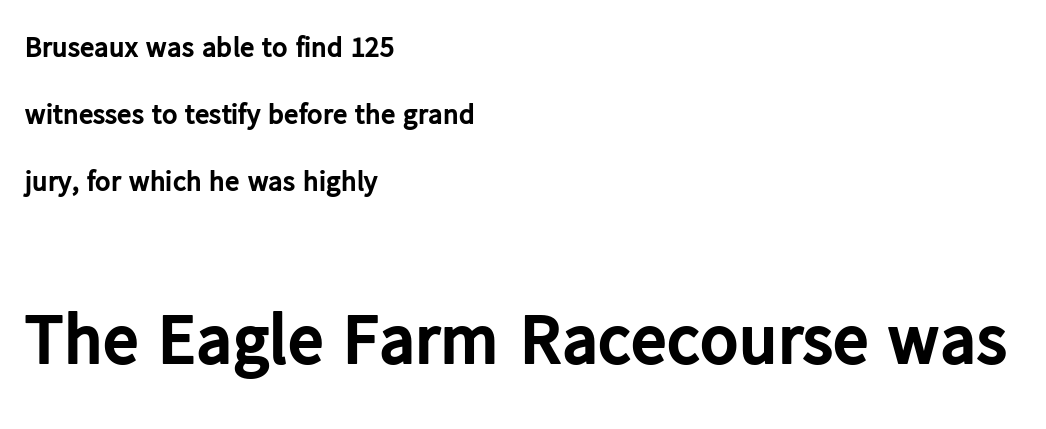
{"serif": "no", "italic": "no", "bold": "yes", "weight": "bold", "width": "normal", "stroke_contrast": "low", "x_height": "medium", "monospaced": "no", "underline": "no", "align": "left", "line_spacing": "loose", "line_spacing_ratio": 2.31, "letter_spacing": "normal", "letter_spacing_em": 0.0, "larger_block": "second", "size_ratio": 2.48, "glyph_px": 72}
